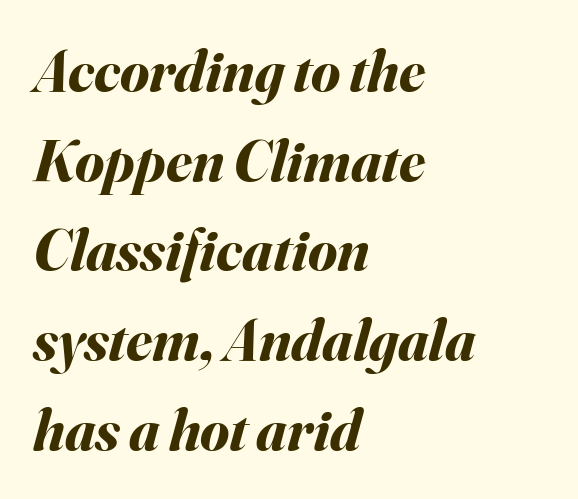
{"italic": "yes", "lean": "right", "slant_degrees": 16, "bold": "yes", "weight": "bold", "width": "normal", "stroke_contrast": "medium", "x_height": "small", "monospaced": "no", "underline": "no", "align": "left", "line_spacing": "normal", "line_spacing_ratio": 1.52, "letter_spacing": "normal", "letter_spacing_em": 0.0, "glyph_px": 59}
